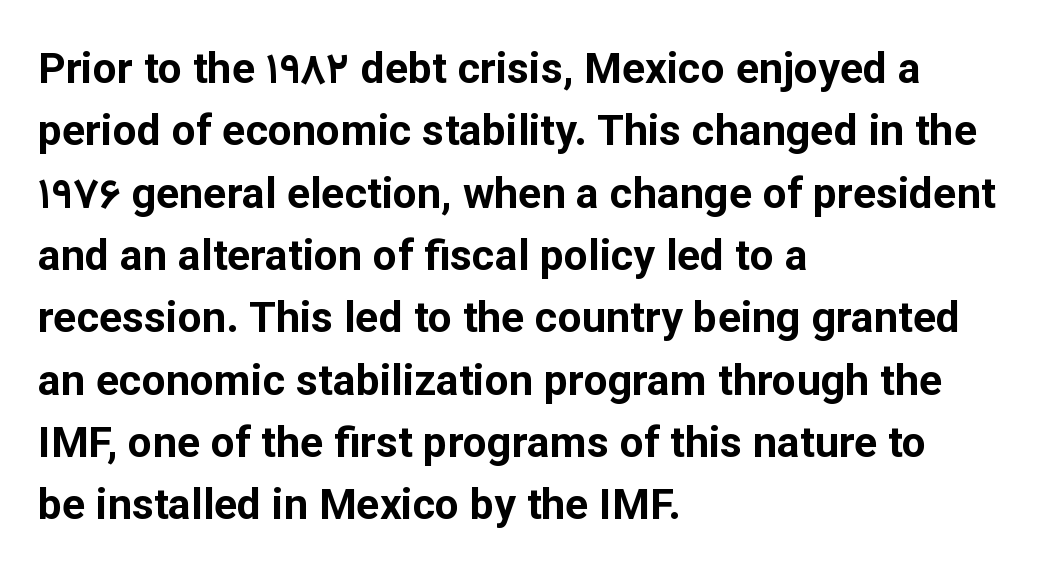
{"serif": "no", "italic": "no", "bold": "yes", "weight": "bold", "width": "normal", "stroke_contrast": "low", "x_height": "medium", "monospaced": "no", "underline": "no", "align": "left", "line_spacing": "normal", "line_spacing_ratio": 1.45, "letter_spacing": "normal", "letter_spacing_em": 0.0, "glyph_px": 43}
